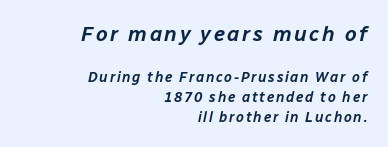
The image shows 21 px text type, italic (leaning right); set right-aligned, normal line spacing (1.43x), not underlined; the first (top) block is 1.5x larger.
